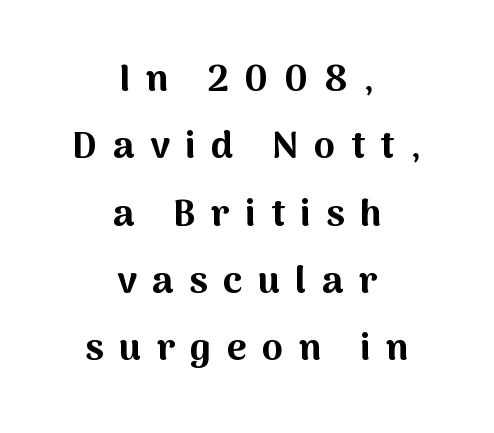
Q: Is the text bold? A: Yes.
Q: Is the text italic (slanted)? A: No, it is upright.
Q: Is the typeface a serif or a sans-serif typeface? A: Sans-serif.
Q: Is the text underlined? A: No.
Q: How is the paragraph aligned? A: Centered.
Q: Is the spacing between letters normal or unusually wide? A: Unusually wide.
Q: Width (condensed, normal, or wide)? A: Normal.
Q: Stroke contrast? A: Medium.
Q: x-height? A: Medium.
Q: Monospaced? A: No.
